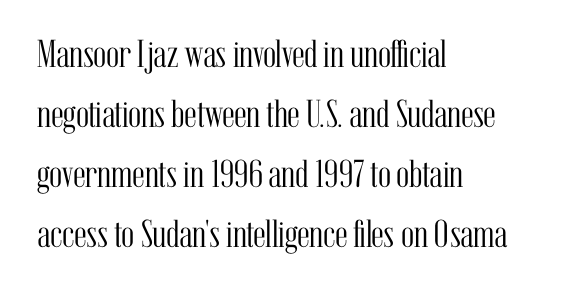
The image shows 39 px light, condensed serif type, upright; set left-aligned, normal line spacing (1.54x), normal letter spacing, not underlined; medium stroke contrast and a medium x-height.
